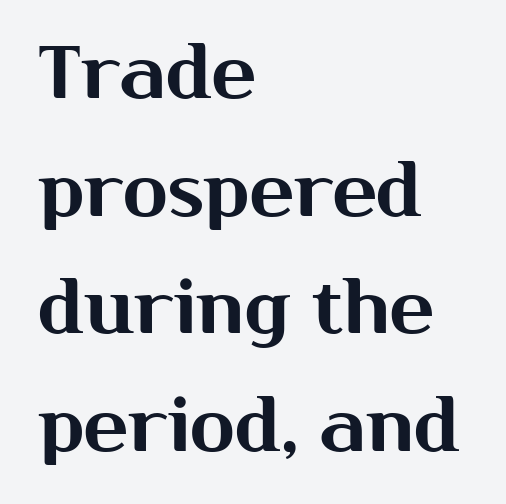
The compositor pushed each line to the left boundary. Letterform terminals end flat and unadorned throughout the passage. You could not count columns in this text — the font is proportionally spaced. Ordinary non-slanted type is in use.
